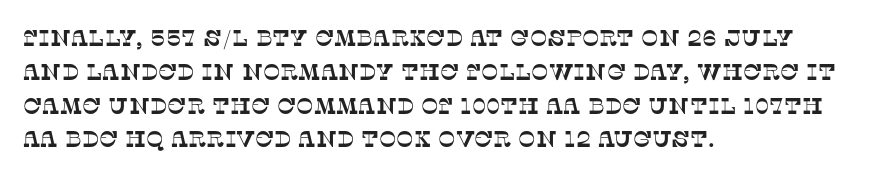
These lines are set flush left with a ragged right edge. The baseline area is clear. If you measured baseline to baseline, you'd find a middling distance. Observe the ordinary spacing: letters are neighbours, not strangers.
